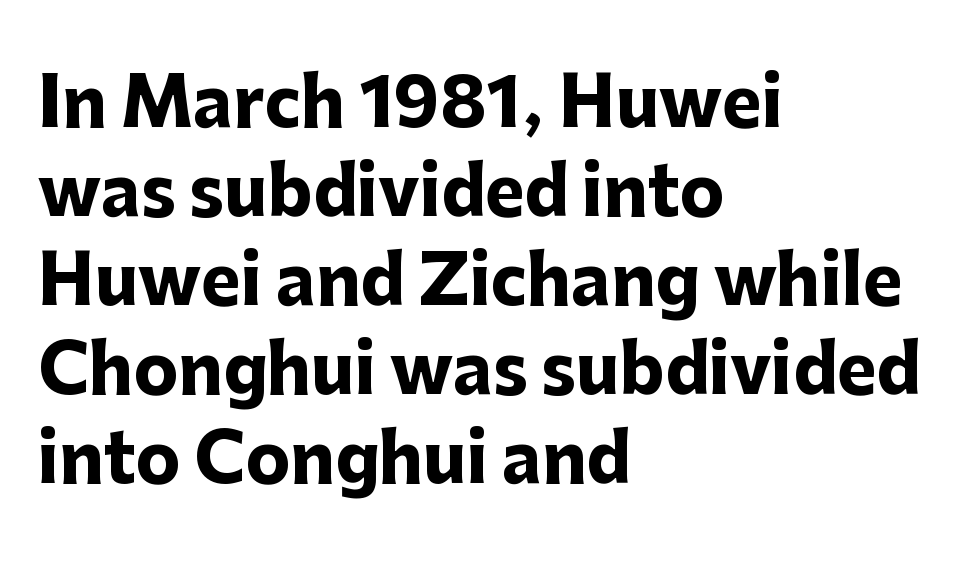
{"serif": "no", "italic": "no", "bold": "yes", "weight": "heavy", "width": "normal", "stroke_contrast": "low", "x_height": "medium", "monospaced": "no", "underline": "no", "align": "left", "line_spacing": "normal", "line_spacing_ratio": 1.33, "letter_spacing": "normal", "letter_spacing_em": 0.0, "glyph_px": 67}
